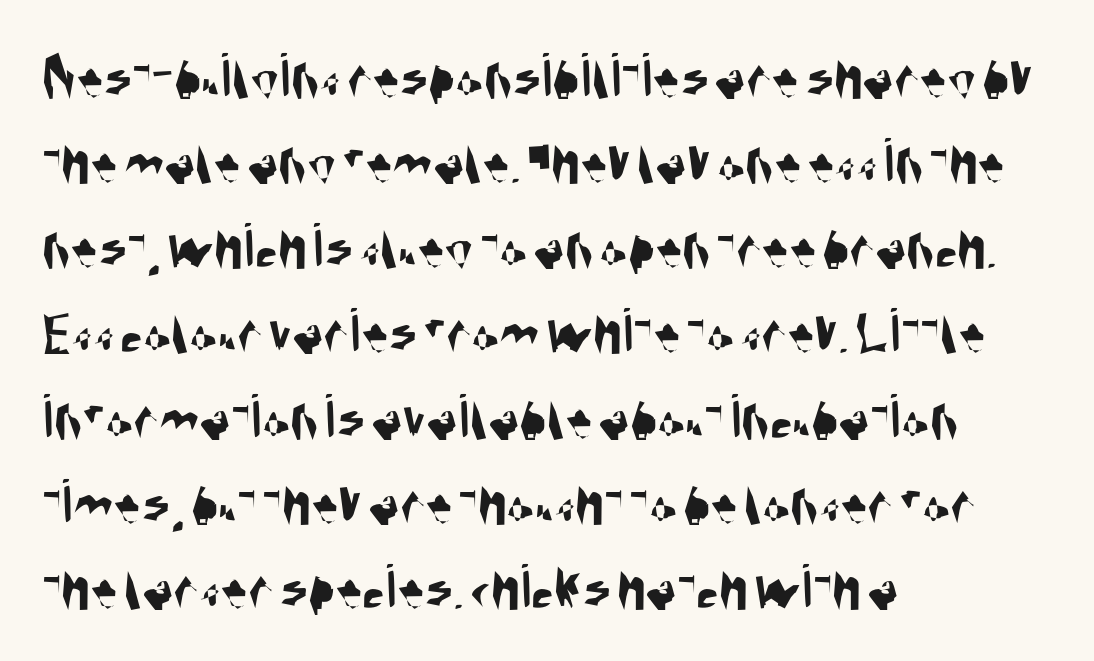
{"serif": "no", "width": "condensed", "stroke_contrast": "medium", "x_height": "large", "monospaced": "no", "underline": "no", "align": "left", "line_spacing": "normal", "line_spacing_ratio": 1.31, "letter_spacing": "normal", "letter_spacing_em": 0.0, "glyph_px": 65}
